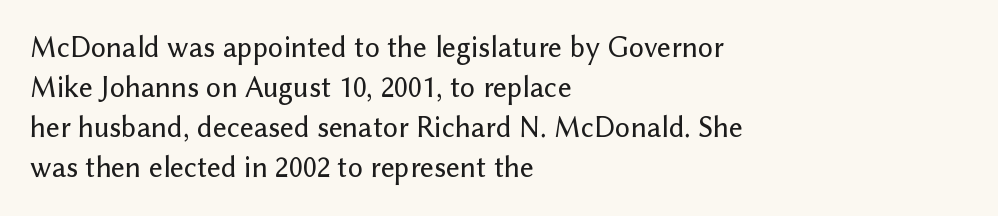
{"serif": "no", "italic": "no", "width": "normal", "stroke_contrast": "low", "x_height": "medium", "monospaced": "no", "underline": "no", "align": "left", "line_spacing": "normal", "line_spacing_ratio": 1.33, "letter_spacing": "normal", "letter_spacing_em": 0.0, "glyph_px": 30}
